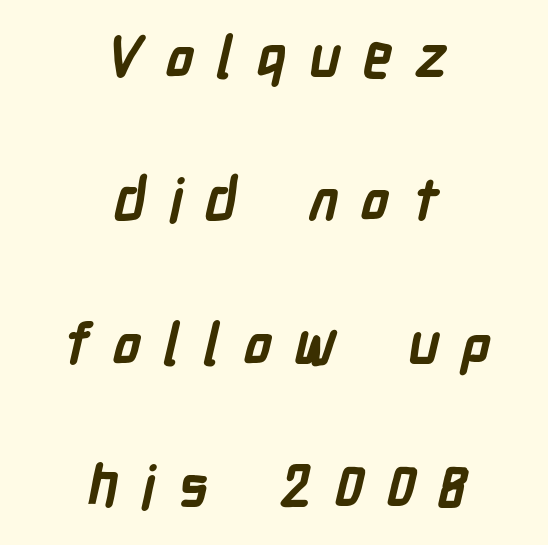
The leading is generous, giving the passage an open texture. The strip under each line holds only bare page. Examine the stroke ends and you'll find no serifs. Every row of glyphs is offset so its center matches the block's center.
